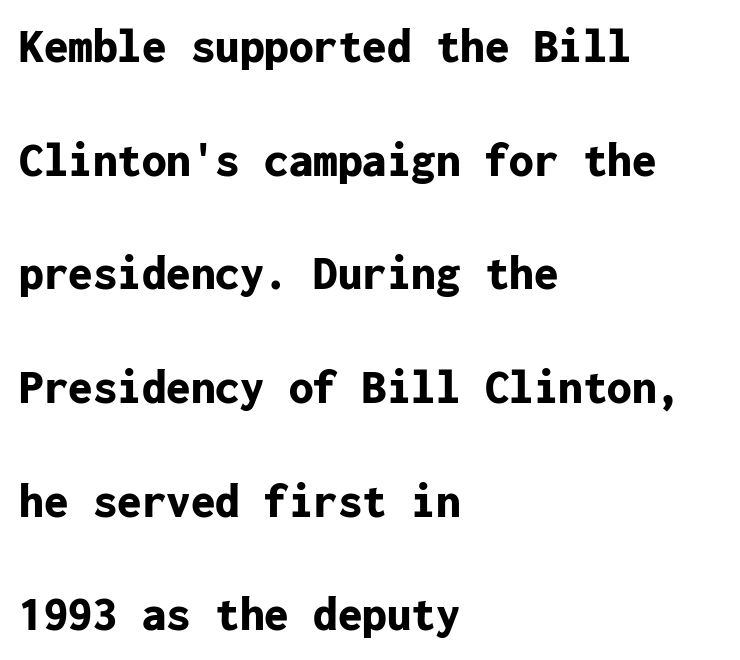
The image shows 49 px bold sans-serif type, upright, monospaced; set left-aligned, loose line spacing (2.32x), normal letter spacing, not underlined; low stroke contrast and a medium x-height.
